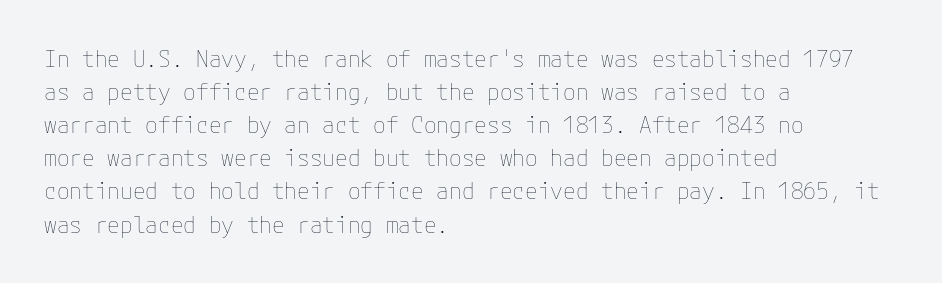
Q: Is the text bold? A: No.
Q: Is the text italic (slanted)? A: No, it is upright.
Q: Is the text underlined? A: No.
Q: How is the paragraph aligned? A: Left-aligned.
Q: Is the spacing between letters normal or unusually wide? A: Normal.
Q: Is the spacing between lines tight, normal or loose? A: Normal.
